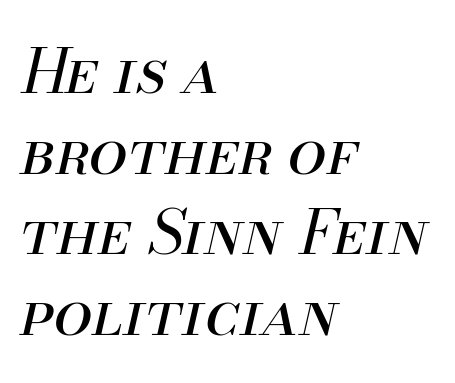
Q: Is the text bold? A: No.
Q: Is the text italic (slanted)? A: Yes, it leans right by about 13 degrees.
Q: Is the text underlined? A: No.
Q: How is the paragraph aligned? A: Left-aligned.
Q: Is the spacing between letters normal or unusually wide? A: Normal.
Q: Is the spacing between lines tight, normal or loose? A: Normal.
Q: Width (condensed, normal, or wide)? A: Normal.
Q: Stroke contrast? A: Medium.
Q: x-height? A: Small.
Q: Monospaced? A: No.
